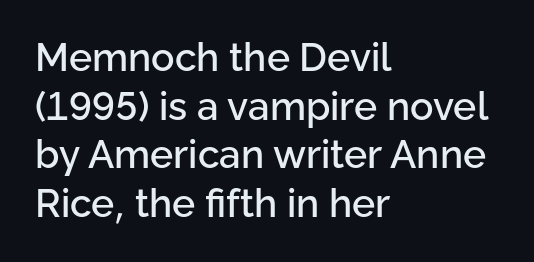
A student would call this left alignment; a typographer would say flush left, rag right. This is roman type, the default non-slanted kind. Rule under the text: the space is simply empty. This sample keeps an unexceptional amount of space between lines. The line texture is even and compact thanks to regular tracking. Note the varied advance widths — an 'i' is clearly narrower than an 'm'.
